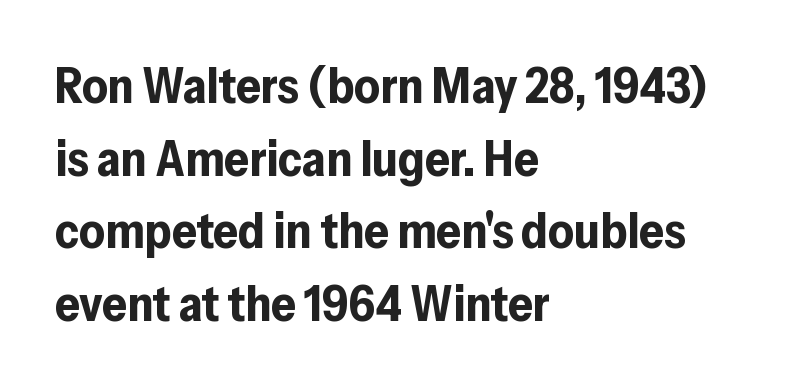
The image shows 49 px bold sans-serif type, upright; set left-aligned, normal line spacing (1.48x), normal letter spacing, not underlined; low stroke contrast and a medium x-height.
